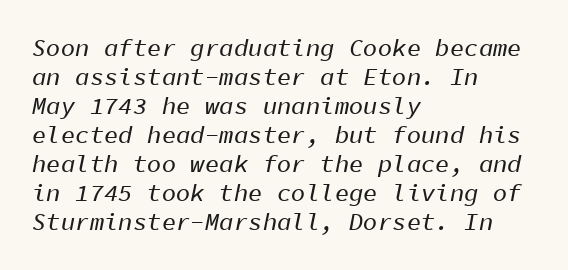
The image shows 24 px text type, italic (leaning right); set left-aligned, line spacing 1.21x, normal letter spacing, not underlined.
